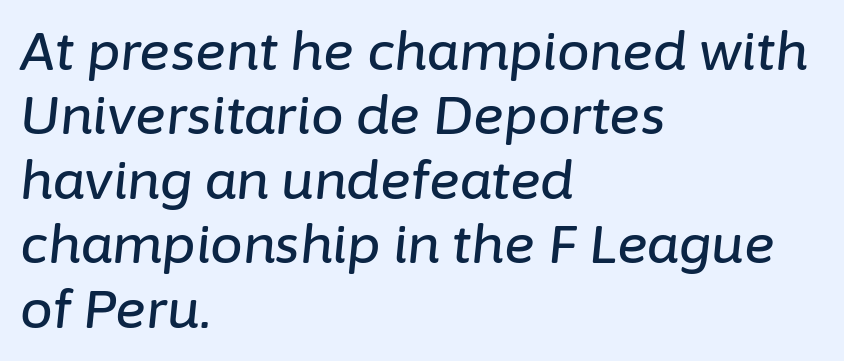
The words here are not underlined. Glyph-to-glyph distance matches everyday printed text. The rendering applies a slant to the glyphs. Is the block centered? No — it sits flush against the left margin.
